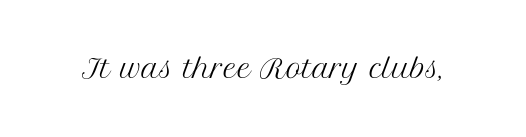
Decoration check: the copy has no underline. The gaps between neighbouring characters are ordinary and unremarkable. Bold? No — there's no thickening of the strokes.
